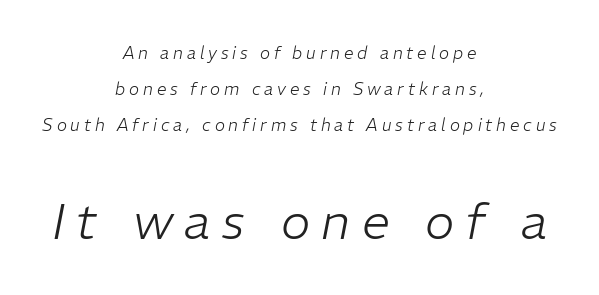
The image shows 50 px light type, italic (leaning right); set centered, loose line spacing (2.11x), unusually wide letter spacing (+0.23 em), not underlined; the second (bottom) block is 2.94x larger; low stroke contrast and a medium x-height.
